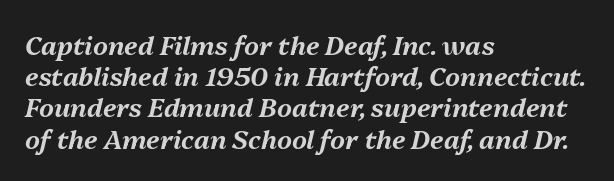
The image shows 26 px text type, italic (leaning right); set left-aligned, line spacing 1.2x, normal letter spacing, not underlined.
